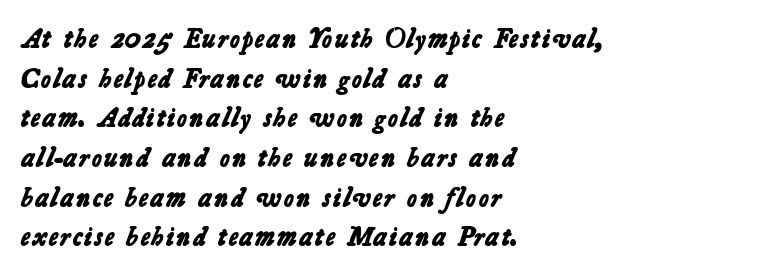
Q: Is the text bold? A: Yes.
Q: Is the text underlined? A: No.
Q: How is the paragraph aligned? A: Left-aligned.
Q: Is the spacing between letters normal or unusually wide? A: Normal.
Q: Is the spacing between lines tight, normal or loose? A: Normal.
